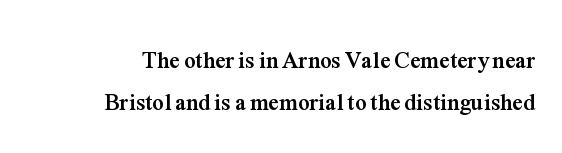
The image shows 23 px bold type, upright; set right-aligned, line spacing 1.83x, normal letter spacing, not underlined.
